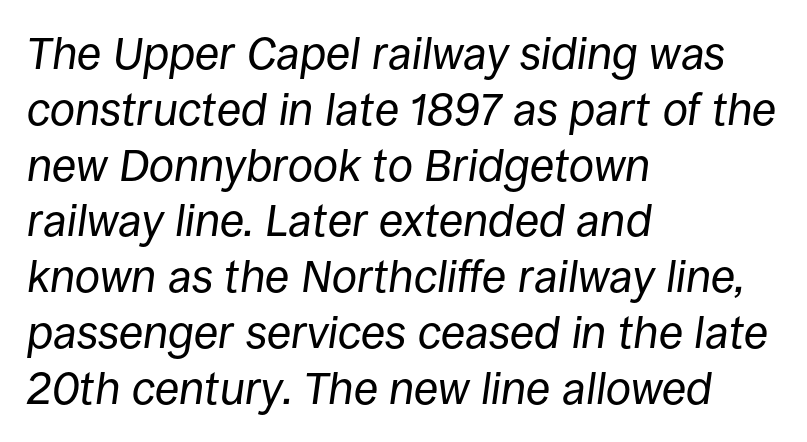
The image shows 45 px regular-weight type, italic (leaning right); set left-aligned, line spacing 1.24x, normal letter spacing, not underlined; low stroke contrast and a large x-height.
